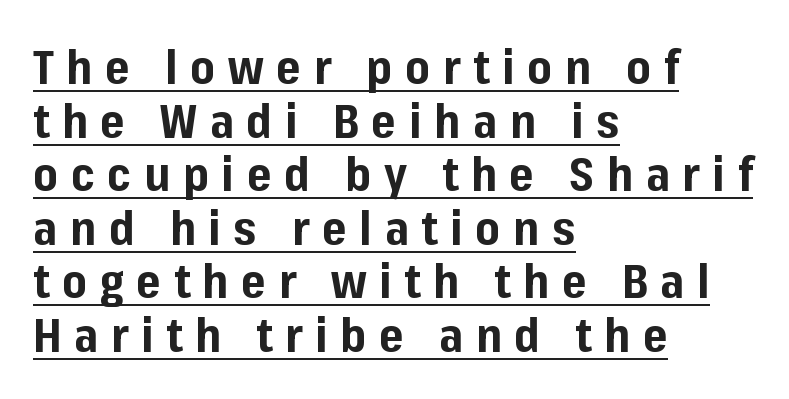
The image shows 47 px bold sans-serif type, upright; set left-aligned, tight line spacing (1.14x), unusually wide letter spacing (+0.27 em), underlined; low stroke contrast and a medium x-height.
